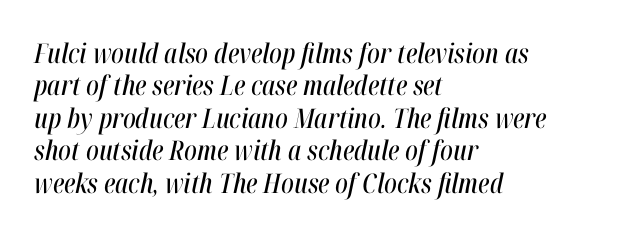
The image shows 27 px text type, italic (leaning right); set left-aligned, line spacing 1.2x, normal letter spacing, not underlined.
